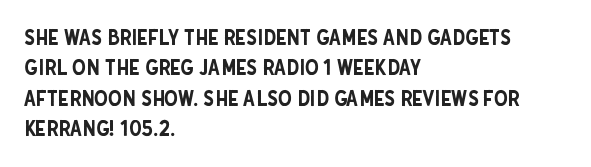
The image shows 22 px text type, upright; set left-aligned, normal line spacing (1.38x), normal letter spacing, not underlined.
